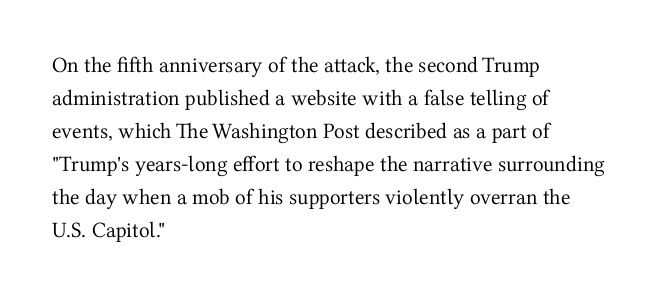
{"italic": "no", "bold": "no", "underline": "no", "align": "left", "line_spacing": "normal", "line_spacing_ratio": 1.5, "letter_spacing": "normal", "letter_spacing_em": 0.0, "glyph_px": 22}
